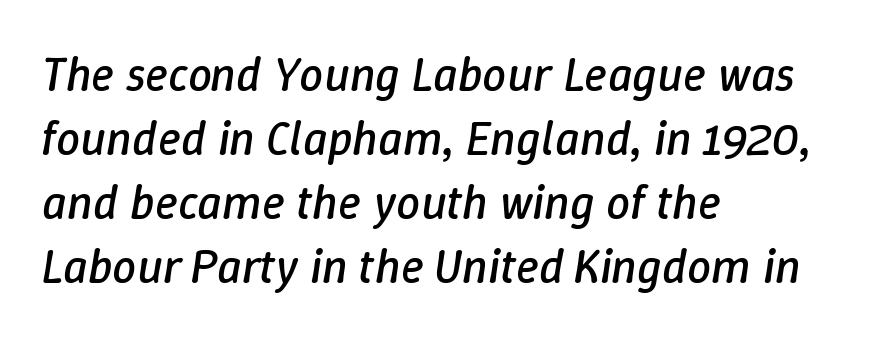
This rendering features lettering with no underline. Reading down the column, the eye jumps a familiar distance to each next line. Tracking value appears to be zero — textbook default spacing. Each letter keeps its own natural width here, so spacing adapts to shape. Weight class: somewhere from thin through regular.
